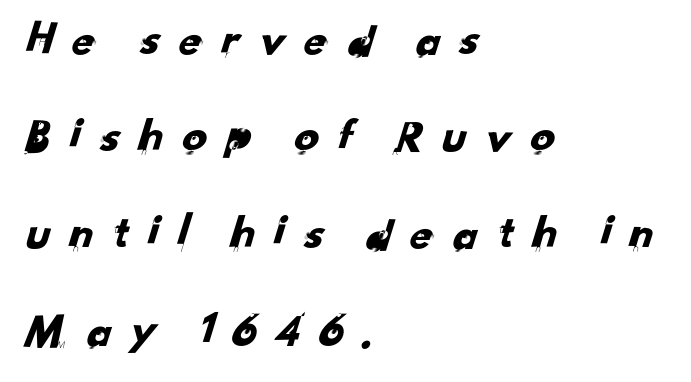
Q: Is the typeface a serif or a sans-serif typeface? A: Sans-serif.
Q: Is the text underlined? A: No.
Q: How is the paragraph aligned? A: Left-aligned.
Q: Is the spacing between letters normal or unusually wide? A: Unusually wide.
Q: Is the spacing between lines tight, normal or loose? A: Loose.
Q: Width (condensed, normal, or wide)? A: Normal.
Q: Stroke contrast? A: Low.
Q: x-height? A: Small.
Q: Monospaced? A: No.
